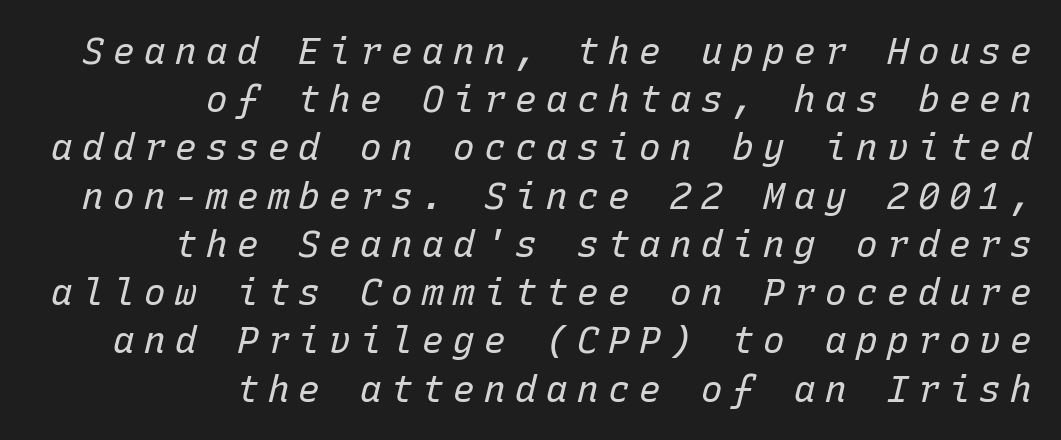
Do the characters align in a grid? Yes, the font is monospaced. Summary of weight: not heavy and not bold. Line endings align vertically; line beginnings do not. What's the leading like? Ordinary, nothing unusual.
